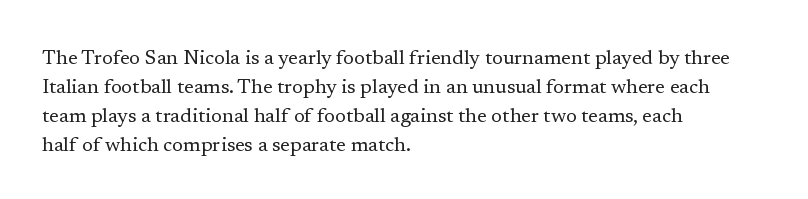
Q: Is the text bold? A: No.
Q: Is the text italic (slanted)? A: No, it is upright.
Q: Is the text underlined? A: No.
Q: How is the paragraph aligned? A: Left-aligned.
Q: Is the spacing between letters normal or unusually wide? A: Normal.
Q: Is the spacing between lines tight, normal or loose? A: Normal.
